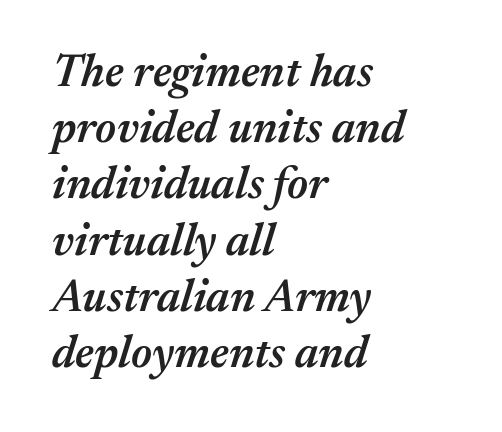
The image shows 45 px semibold type, italic (leaning right); set left-aligned, normal line spacing (1.25x), normal letter spacing, not underlined; medium stroke contrast and a medium x-height.
